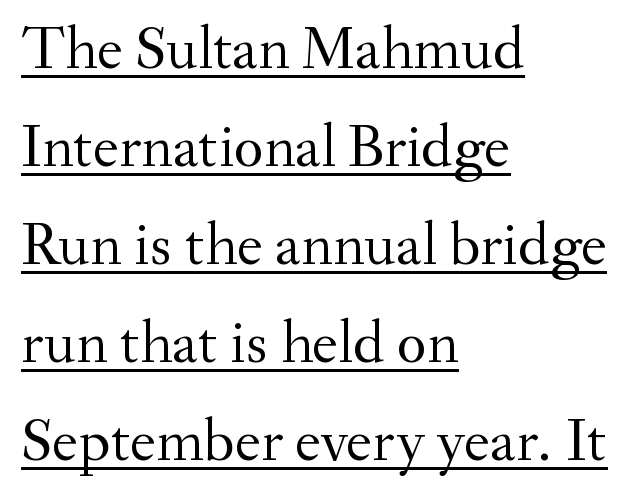
{"serif": "yes", "italic": "no", "bold": "no", "weight": "regular", "width": "normal", "stroke_contrast": "medium", "x_height": "small", "monospaced": "no", "underline": "yes", "align": "left", "line_spacing": "normal", "line_spacing_ratio": 1.58, "letter_spacing": "normal", "letter_spacing_em": 0.0, "glyph_px": 62}
